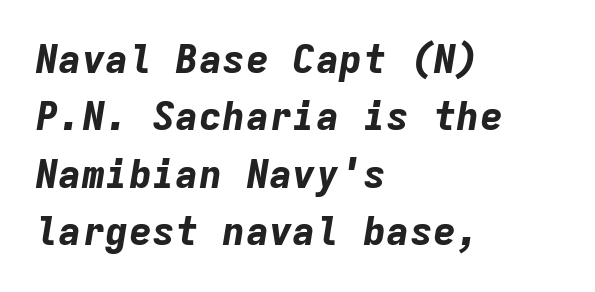
{"italic": "yes", "lean": "right", "slant_degrees": 9, "bold": "yes", "weight": "bold", "width": "normal", "stroke_contrast": "low", "x_height": "medium", "monospaced": "yes", "underline": "no", "align": "left", "line_spacing": "normal", "line_spacing_ratio": 1.47, "letter_spacing": "normal", "letter_spacing_em": 0.0, "glyph_px": 39}
